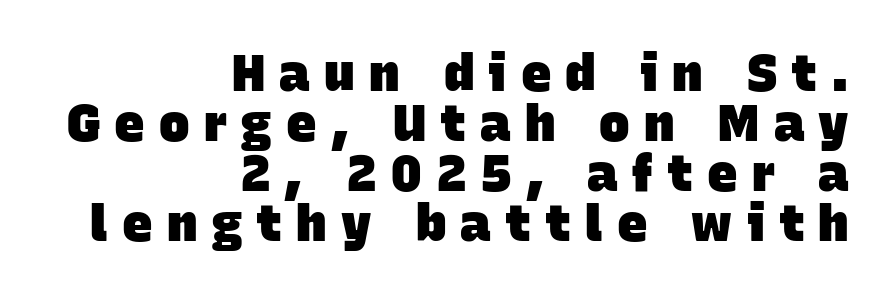
Q: Is the text bold? A: Yes.
Q: Is the typeface a serif or a sans-serif typeface? A: Sans-serif.
Q: Is the text underlined? A: No.
Q: How is the paragraph aligned? A: Right-aligned.
Q: Is the spacing between letters normal or unusually wide? A: Unusually wide.
Q: Is the spacing between lines tight, normal or loose? A: Tight.
Q: Width (condensed, normal, or wide)? A: Normal.
Q: Stroke contrast? A: Low.
Q: x-height? A: Large.
Q: Monospaced? A: No.
